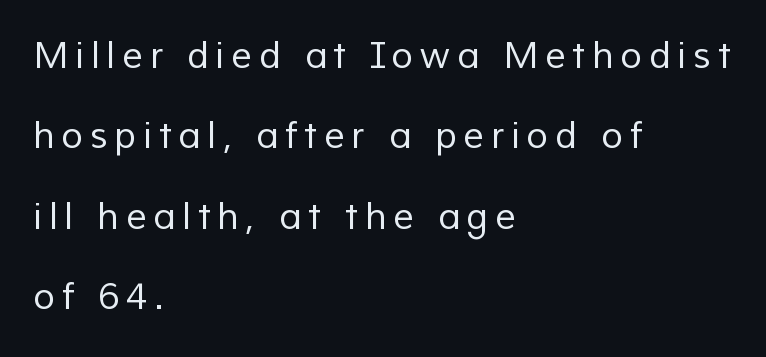
{"serif": "no", "bold": "no", "weight": "regular", "width": "normal", "stroke_contrast": "low", "x_height": "medium", "monospaced": "no", "underline": "no", "align": "left", "line_spacing": "loose", "line_spacing_ratio": 2.23, "glyph_px": 36}
